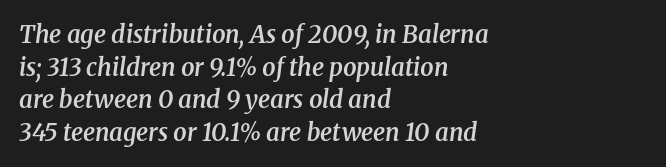
The image shows 24 px text type, italic (leaning right); set left-aligned, normal line spacing (1.36x), normal letter spacing, not underlined.
